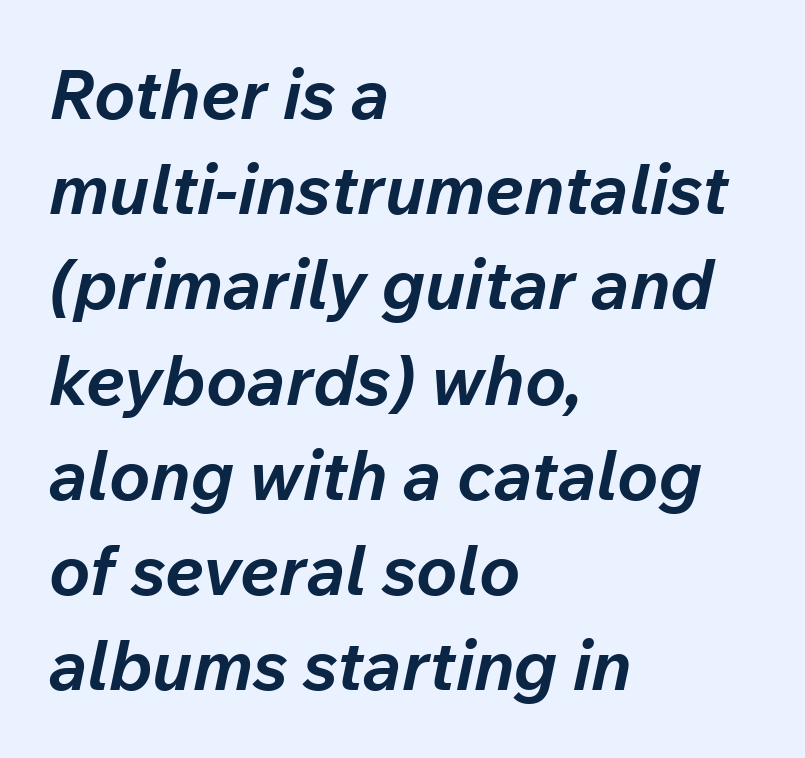
Heavy, bold letterforms. Varying glyph widths throughout — classic text-font behaviour. Left-aligned paragraph, ragged on the right. The lettering tilts uniformly, giving the passage an italic look. The gap between lines stays unmarked.
